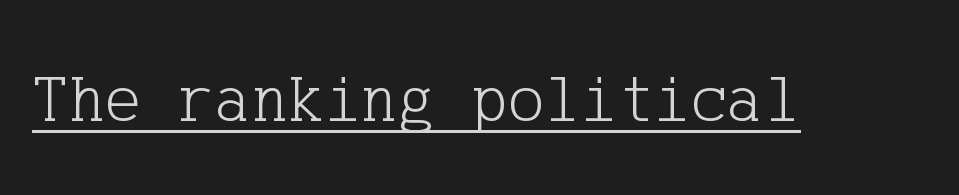
Upright lettering throughout. This rendering features underlined lettering. Here the glyphs are tracked normally, forming tight word shapes. Old-style or modern, the face here clearly has serifs. The typeface has the unassuming heft of standard copy or less.
